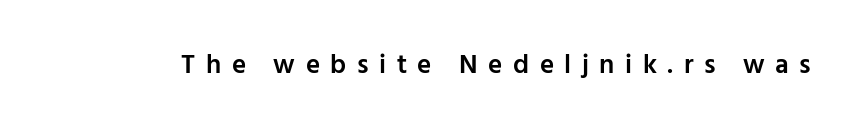
Its strokes are somewhat broadened, the hallmark of semibold type. No italicization has been applied; the sample stays upright. The strip under each line holds only bare page. Tracking value appears strongly positive — letters spread wide.
